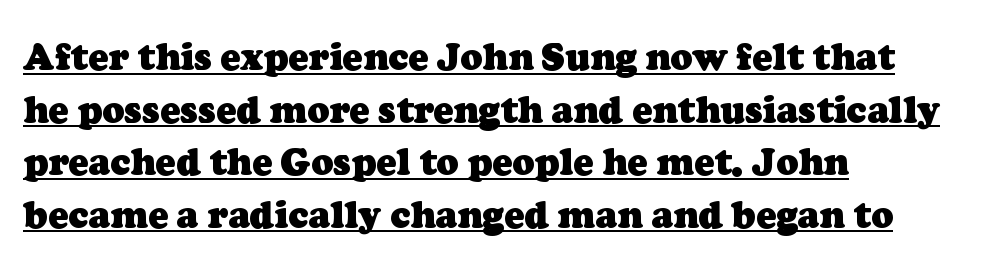
Q: Is the text bold? A: Yes.
Q: Is the typeface a serif or a sans-serif typeface? A: Serif.
Q: Is the text underlined? A: Yes.
Q: How is the paragraph aligned? A: Left-aligned.
Q: Is the spacing between letters normal or unusually wide? A: Normal.
Q: Is the spacing between lines tight, normal or loose? A: Normal.
Q: Width (condensed, normal, or wide)? A: Normal.
Q: Stroke contrast? A: Low.
Q: x-height? A: Medium.
Q: Monospaced? A: No.
